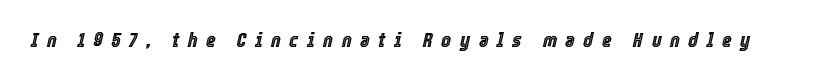
{"italic": "yes", "lean": "right", "slant_degrees": 12, "underline": "no", "letter_spacing": "wide", "letter_spacing_em": 0.4, "glyph_px": 21}
